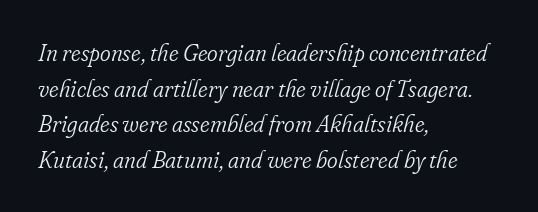
There's an unmistakable incline to the writing here. Weight: in the light-to-regular range. The rendering keeps characters at their native spacing. Letters rest on an invisible, unmarked baseline. This sample is left-justified, so line endings fall wherever the words run out. These lines sit exactly where default settings would place them.
